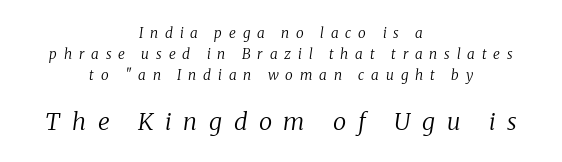
{"italic": "yes", "lean": "right", "slant_degrees": 8, "bold": "no", "underline": "no", "align": "center", "line_spacing": "normal", "line_spacing_ratio": 1.5, "letter_spacing": "wide", "letter_spacing_em": 0.49, "larger_block": "second", "size_ratio": 1.71, "glyph_px": 24}
